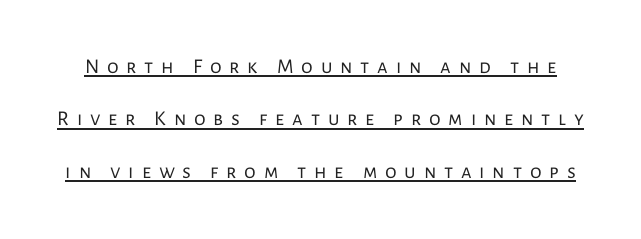
{"italic": "no", "bold": "no", "underline": "yes", "line_spacing": "loose", "line_spacing_ratio": 2.49, "letter_spacing": "wide", "letter_spacing_em": 0.37, "glyph_px": 21}
